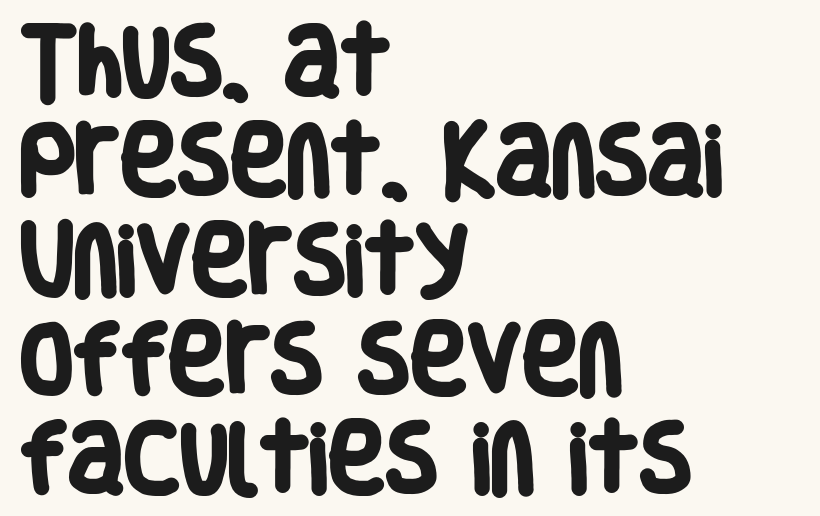
{"serif": "no", "bold": "yes", "weight": "heavy", "width": "condensed", "stroke_contrast": "low", "x_height": "large", "monospaced": "no", "underline": "no", "align": "left", "line_spacing": "normal", "line_spacing_ratio": 1.29, "letter_spacing": "normal", "letter_spacing_em": 0.0, "glyph_px": 77}
